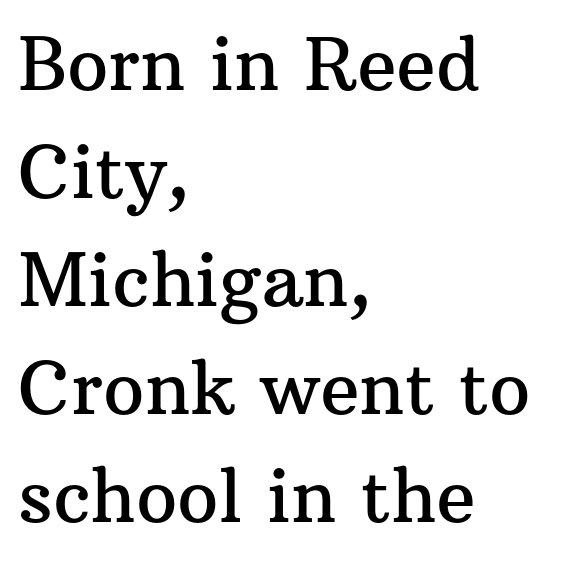
{"serif": "yes", "italic": "no", "width": "normal", "stroke_contrast": "medium", "x_height": "medium", "monospaced": "no", "underline": "no", "align": "left", "line_spacing": "normal", "line_spacing_ratio": 1.48, "letter_spacing": "normal", "letter_spacing_em": 0.0, "glyph_px": 73}
